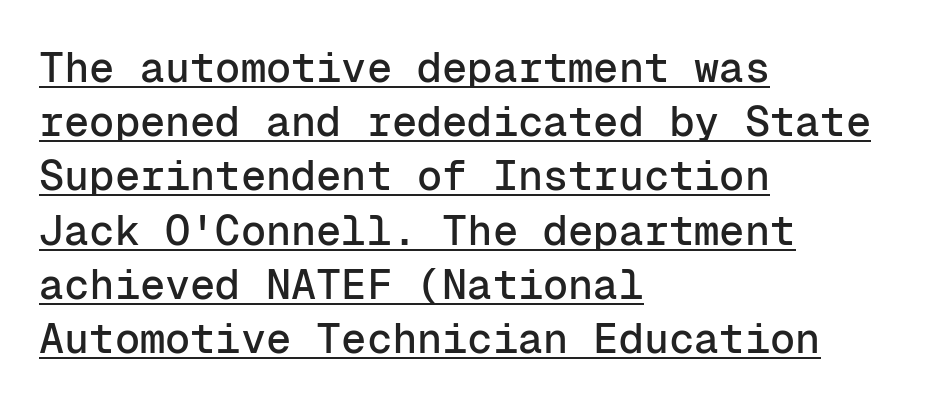
The image shows 42 px sans-serif type, upright, monospaced; set left-aligned, normal line spacing (1.29x), normal letter spacing, underlined; low stroke contrast and a medium x-height.
